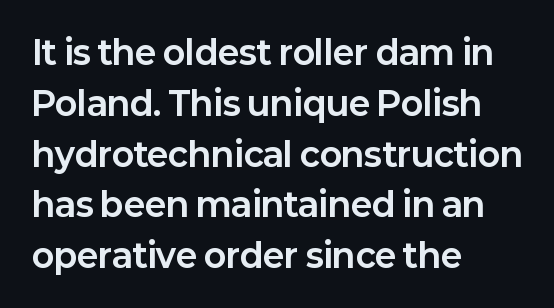
How are the letters spaced? Ordinarily, with no added tracking. The space directly below the letters is spotless. Reading down the block, your eye returns to a fixed left position each line. Chunky letters — that's bold for sure.
